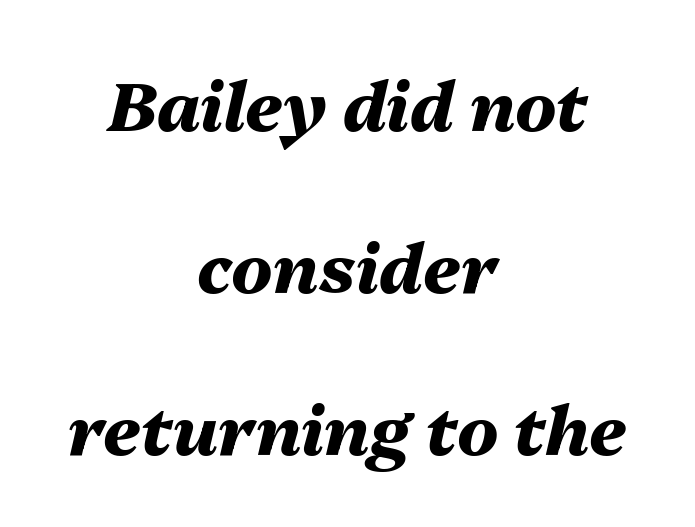
Caption: standard tracking, unaltered. These lines stack symmetrically, like a column narrowing and widening about its center. Unmarked baselines from the first word to the last. Note the varied advance widths — an 'i' is clearly narrower than an 'm'. Every letter is thick-stroked: bold, no question.
